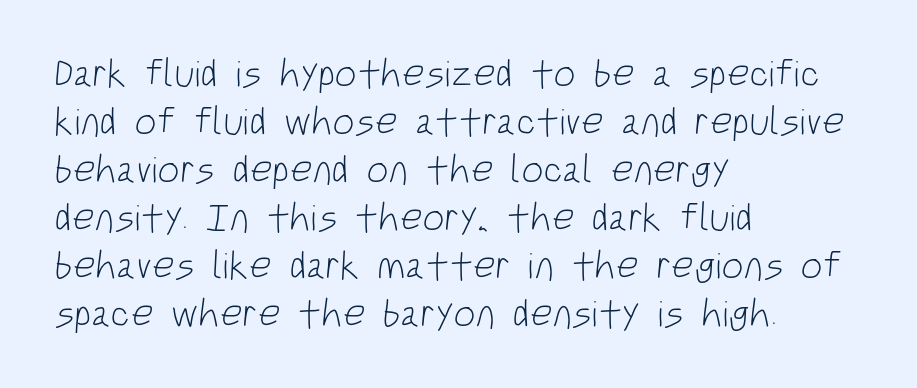
The letters look calm and open, with moderate or lighter stems. Notice how the passage keeps a crisp vertical edge on the left only. Descenders hang freely into open space. The letterforms sit shoulder to shoulder at normal distance. Is this a fixed-width face? No — the glyphs have proportional, varying widths.
